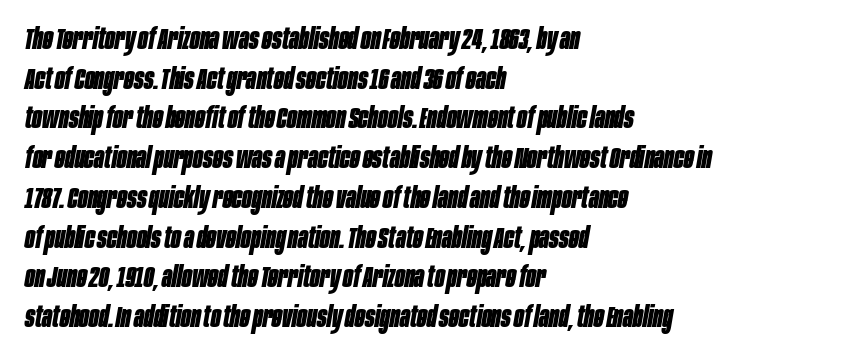
The image shows 29 px bold, condensed type, italic (leaning right); set left-aligned, normal line spacing (1.37x), normal letter spacing, not underlined; low stroke contrast and a large x-height.
